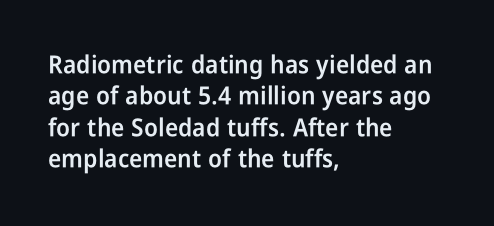
Has an underline been added? It has not. Nobody touched the tracking dial on this one. The rendering uses a semibold face; strokes are thickened but not to full bold. Style check: upright. Normally led — the rows are evenly, conventionally spaced.
